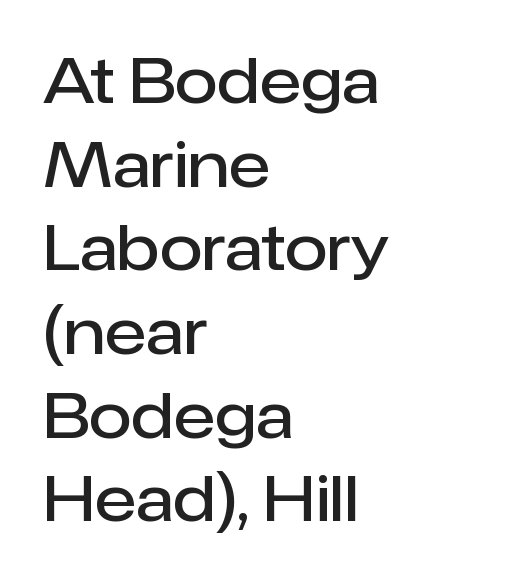
Q: Is the text bold? A: Semi-bold.
Q: Is the text italic (slanted)? A: No, it is upright.
Q: Is the typeface a serif or a sans-serif typeface? A: Sans-serif.
Q: Is the text underlined? A: No.
Q: How is the paragraph aligned? A: Left-aligned.
Q: Is the spacing between letters normal or unusually wide? A: Normal.
Q: Is the spacing between lines tight, normal or loose? A: Normal.
Q: Width (condensed, normal, or wide)? A: Normal.
Q: Stroke contrast? A: Low.
Q: x-height? A: Medium.
Q: Monospaced? A: No.
